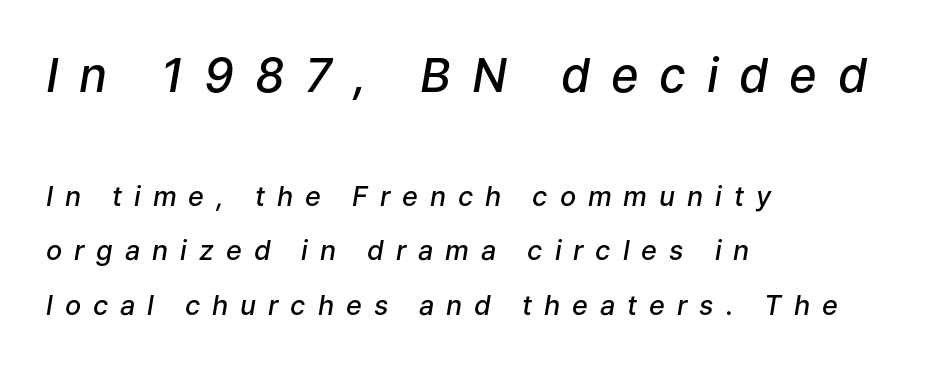
The image shows 47 px semibold type, italic (leaning right); set left-aligned, loose line spacing (2.02x), unusually wide letter spacing (+0.44 em), not underlined; the first (top) block is 1.74x larger; low stroke contrast and a medium x-height.
